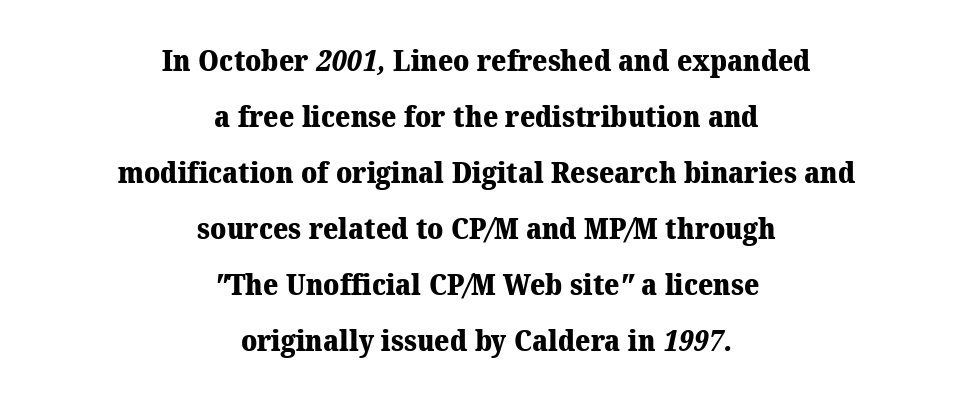
Q: Is the text bold? A: Yes.
Q: Is the typeface a serif or a sans-serif typeface? A: Serif.
Q: Is the text underlined? A: No.
Q: How is the paragraph aligned? A: Centered.
Q: Is the spacing between letters normal or unusually wide? A: Normal.
Q: Is the spacing between lines tight, normal or loose? A: Loose.
Q: Width (condensed, normal, or wide)? A: Normal.
Q: Stroke contrast? A: Medium.
Q: x-height? A: Medium.
Q: Monospaced? A: No.
